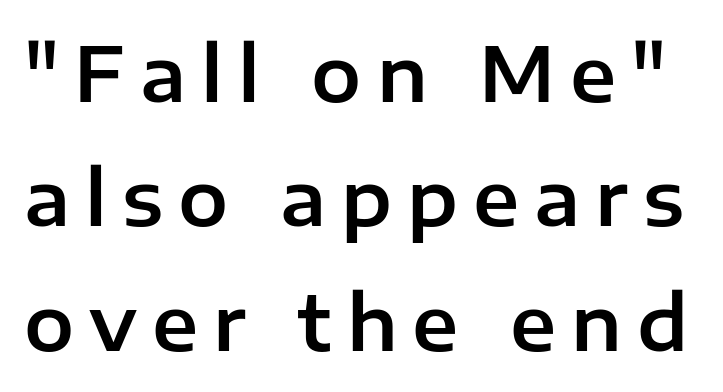
The image shows 75 px sans-serif type, upright; set normal line spacing (1.66x), unusually wide letter spacing (+0.2 em), not underlined; low stroke contrast and a medium x-height.
